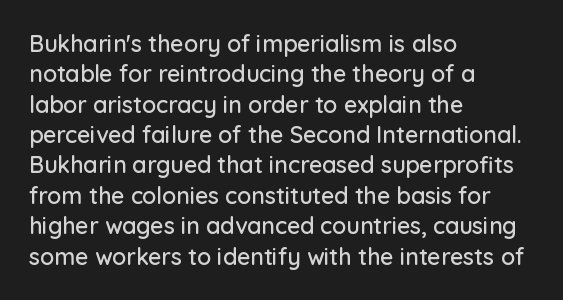
{"italic": "no", "underline": "no", "align": "left", "line_spacing": "normal", "line_spacing_ratio": 1.32, "letter_spacing": "normal", "letter_spacing_em": 0.0, "glyph_px": 23}
